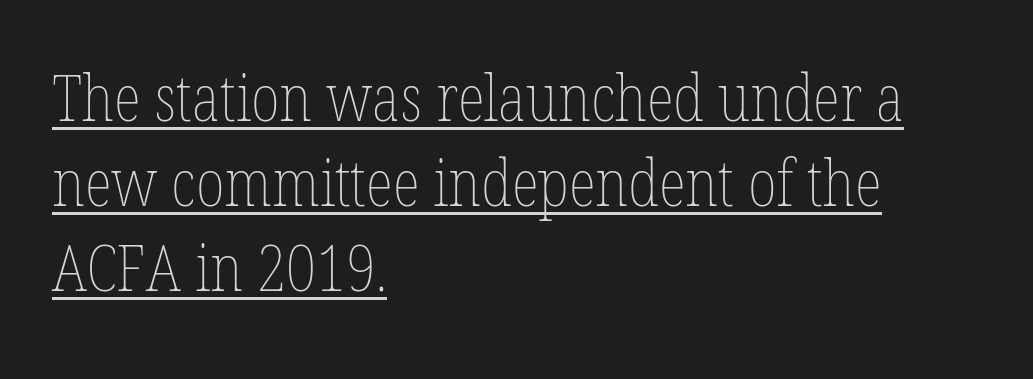
The image shows 64 px thin, condensed type, upright; set left-aligned, normal line spacing (1.33x), normal letter spacing, underlined; low stroke contrast and a medium x-height.
